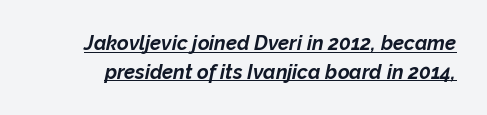
Q: Is the text bold? A: Yes.
Q: Is the text italic (slanted)? A: Yes, it leans right by about 12 degrees.
Q: Is the text underlined? A: Yes.
Q: Is the spacing between letters normal or unusually wide? A: Normal.
Q: Is the spacing between lines tight, normal or loose? A: Normal.
